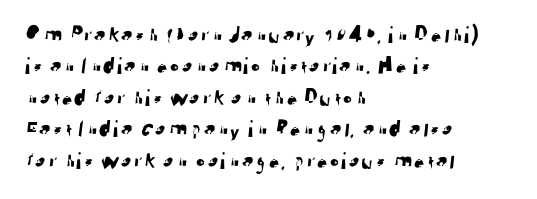
The image shows 24 px text type; set left-aligned, normal line spacing (1.31x), normal letter spacing, not underlined.
